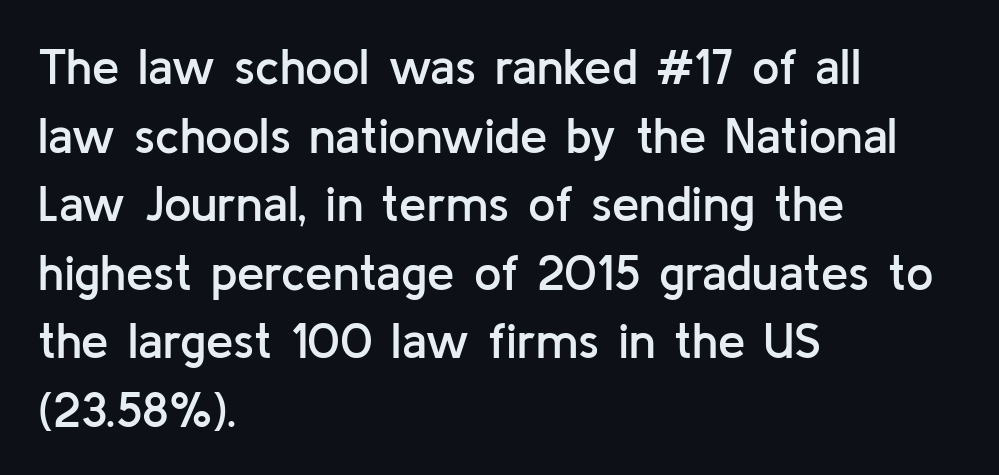
The image shows 49 px semibold sans-serif type, upright; set left-aligned, normal line spacing (1.4x), normal letter spacing, not underlined; low stroke contrast and a medium x-height.
